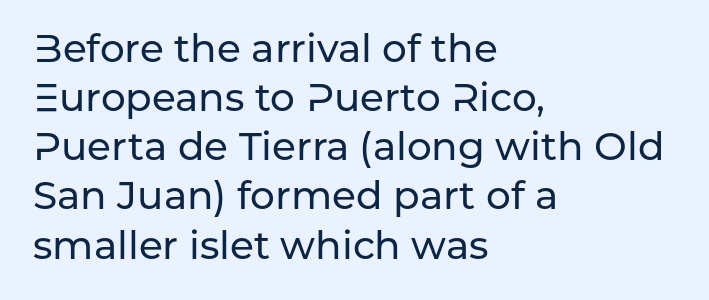
The image shows 39 px sans-serif type, upright; set left-aligned, normal line spacing (1.26x), normal letter spacing, not underlined; low stroke contrast and a medium x-height.
